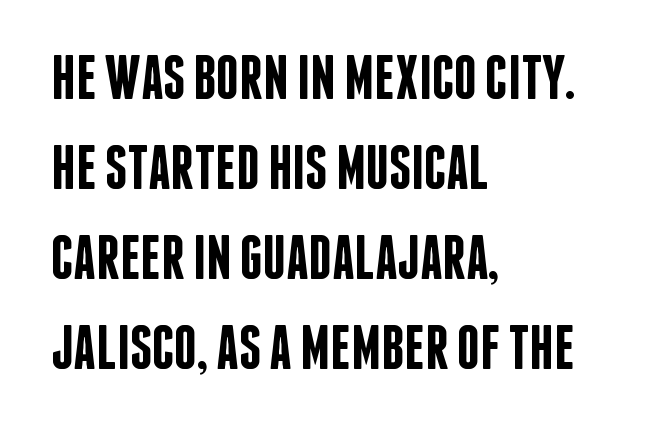
The image shows 63 px semibold, condensed sans-serif type, upright; set left-aligned, normal line spacing (1.43x), normal letter spacing, not underlined; low stroke contrast and a large x-height.
